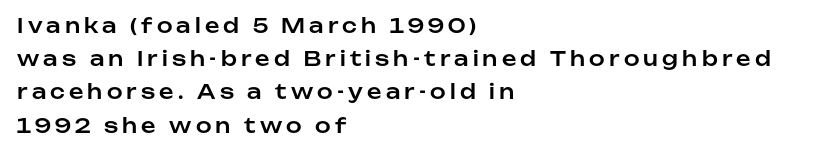
The image shows 20 px text type, upright; set left-aligned, normal line spacing (1.66x), unusually wide letter spacing (+0.21 em), not underlined.
